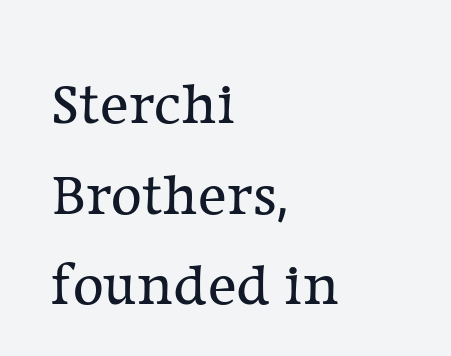
Vertical strokes here are truly vertical. What stands out about the letter spacing? Nothing — it is the standard amount. All the whitespace from short lines collects on the right. Descenders hang freely into open space.
